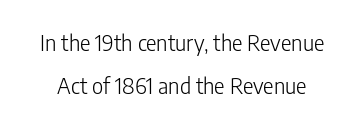
Q: Is the text bold? A: No.
Q: Is the text italic (slanted)? A: No, it is upright.
Q: Is the text underlined? A: No.
Q: Is the spacing between letters normal or unusually wide? A: Normal.
Q: Is the spacing between lines tight, normal or loose? A: Loose.
